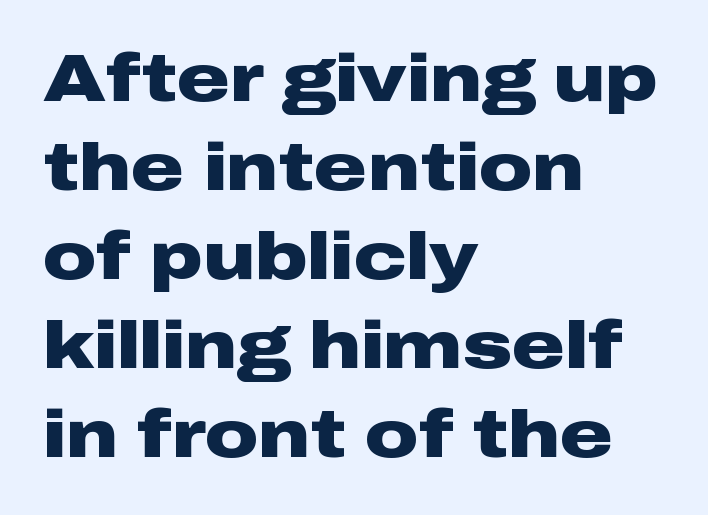
The image shows 66 px heavy, wide sans-serif type, upright; set left-aligned, normal line spacing (1.35x), normal letter spacing, not underlined; low stroke contrast and a medium x-height.
